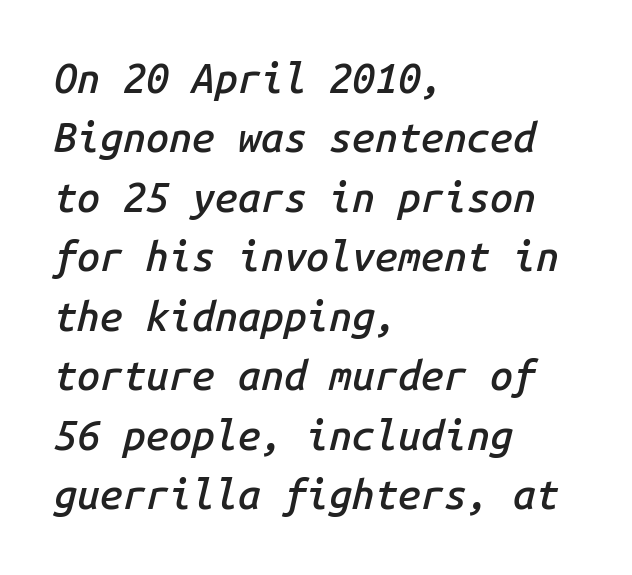
{"italic": "yes", "lean": "right", "slant_degrees": 14, "bold": "semi", "weight": "semibold", "width": "normal", "stroke_contrast": "low", "x_height": "medium", "monospaced": "yes", "underline": "no", "align": "left", "line_spacing": "normal", "line_spacing_ratio": 1.45, "letter_spacing": "normal", "letter_spacing_em": 0.0, "glyph_px": 41}
